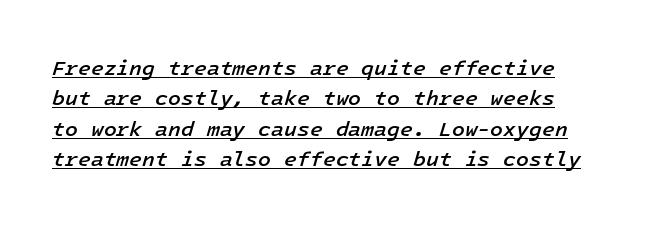
The sample's only ornament is a line tracing under the words. Each word holds together tightly as a unit, with standard inter-letter gaps. The characters look somewhat weighty, a semibold short of true bold. The rendering applies a slant to the glyphs. Normally led — the rows are evenly, conventionally spaced.
